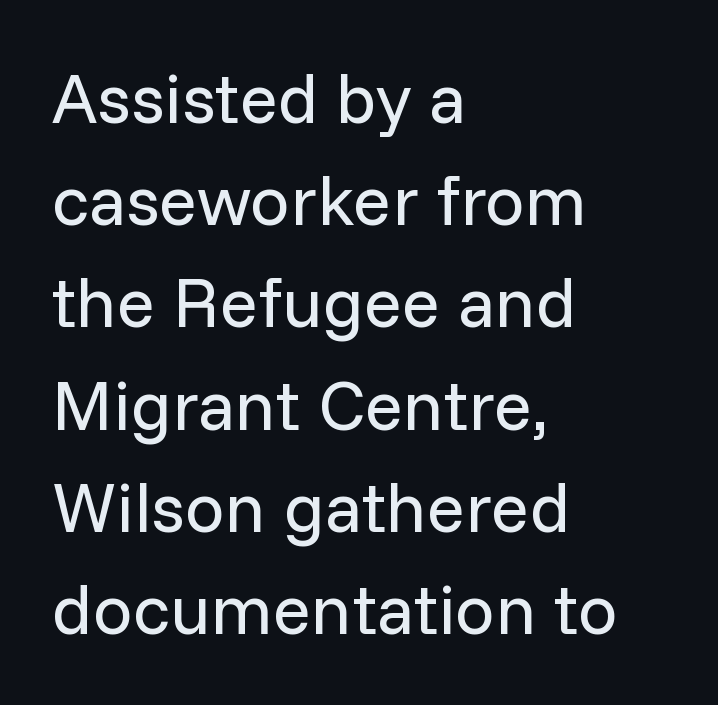
Note the varied advance widths — an 'i' is clearly narrower than an 'm'. Nobody touched the tracking dial on this one. Ascenders rise straight up at ninety degrees. Descenders hang freely into open space. Does the leading feel generous? No, just average. Regarding serifs, this sample does without them.
